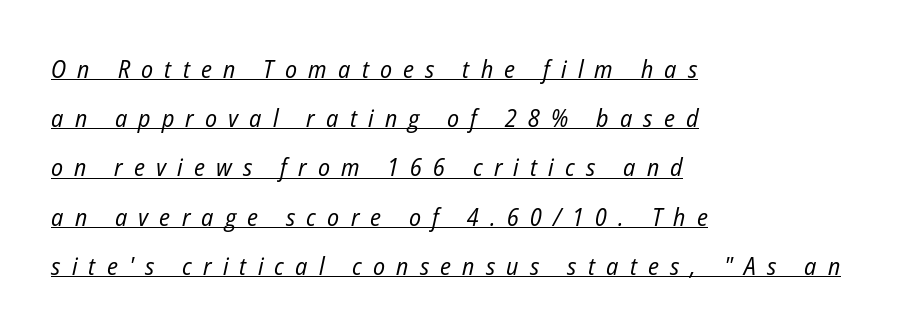
Compared with a centered layout, this one pins lines to the left instead. What stands out about the letter spacing? Its width — letters are far apart. Does the lettering tilt? It does — this is italic. Compared with undecorated copy, this sample adds a rule below the words.
